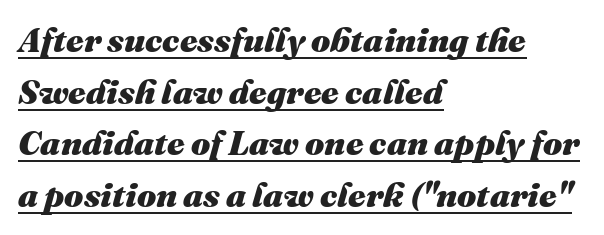
Has an underline been added? It has. Is this a fixed-width face? No — the glyphs have proportional, varying widths. Characters follow at the spacing the type designer built in. Strong, thick strokes mark this as bold type. Left-aligned paragraph, ragged on the right.
